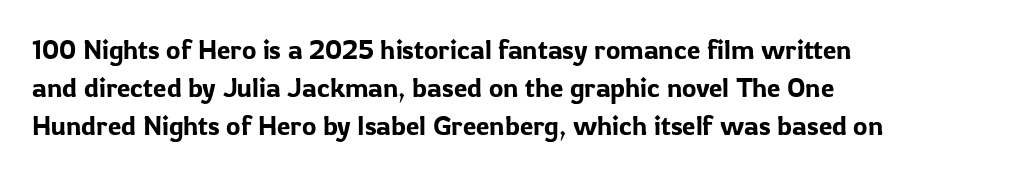
Q: Is the text italic (slanted)? A: No, it is upright.
Q: Is the text underlined? A: No.
Q: How is the paragraph aligned? A: Left-aligned.
Q: Is the spacing between letters normal or unusually wide? A: Normal.
Q: Is the spacing between lines tight, normal or loose? A: Normal.
